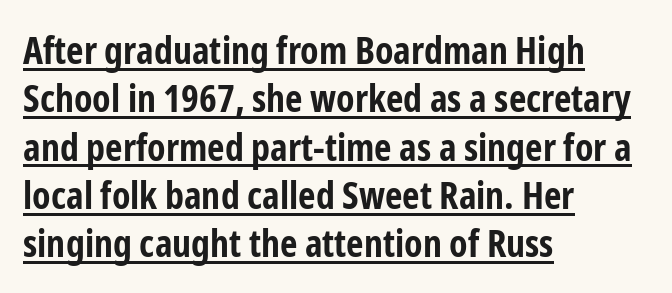
{"serif": "no", "italic": "no", "bold": "yes", "weight": "bold", "width": "condensed", "stroke_contrast": "low", "x_height": "medium", "monospaced": "no", "underline": "yes", "align": "left", "line_spacing": "normal", "line_spacing_ratio": 1.27, "letter_spacing": "normal", "letter_spacing_em": 0.0, "glyph_px": 38}
